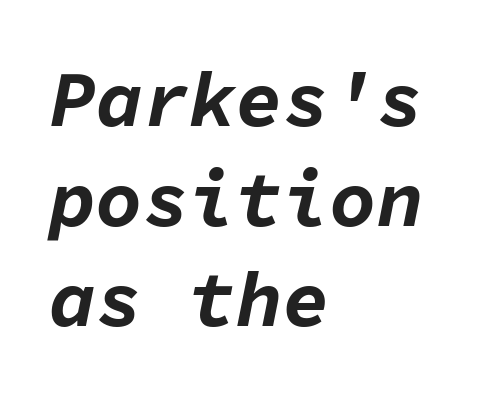
Q: Is the text bold? A: Yes.
Q: Is the text italic (slanted)? A: Yes, it leans right by about 11 degrees.
Q: Is the text underlined? A: No.
Q: How is the paragraph aligned? A: Left-aligned.
Q: Is the spacing between letters normal or unusually wide? A: Normal.
Q: Is the spacing between lines tight, normal or loose? A: Normal.
Q: Width (condensed, normal, or wide)? A: Normal.
Q: Stroke contrast? A: Low.
Q: x-height? A: Medium.
Q: Monospaced? A: Yes.
